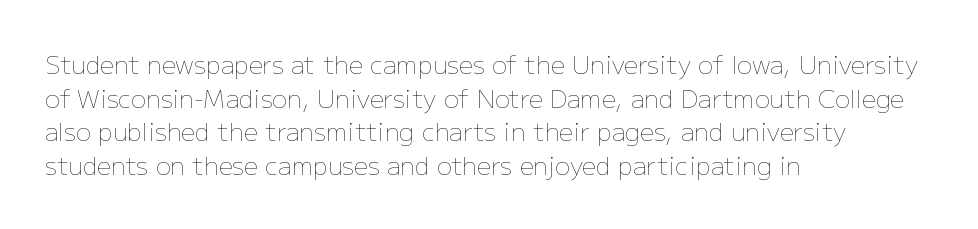
Q: Is the text bold? A: No.
Q: Is the text italic (slanted)? A: No, it is upright.
Q: Is the text underlined? A: No.
Q: How is the paragraph aligned? A: Left-aligned.
Q: Is the spacing between letters normal or unusually wide? A: Normal.
Q: Is the spacing between lines tight, normal or loose? A: Normal.
